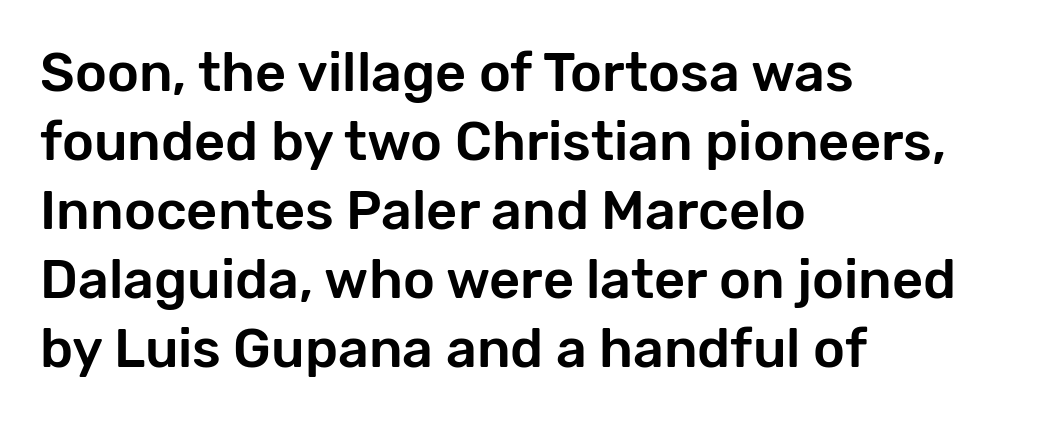
Q: Is the text italic (slanted)? A: No, it is upright.
Q: Is the typeface a serif or a sans-serif typeface? A: Sans-serif.
Q: Is the text underlined? A: No.
Q: How is the paragraph aligned? A: Left-aligned.
Q: Is the spacing between letters normal or unusually wide? A: Normal.
Q: Is the spacing between lines tight, normal or loose? A: Normal.
Q: Width (condensed, normal, or wide)? A: Normal.
Q: Stroke contrast? A: Low.
Q: x-height? A: Medium.
Q: Monospaced? A: No.
